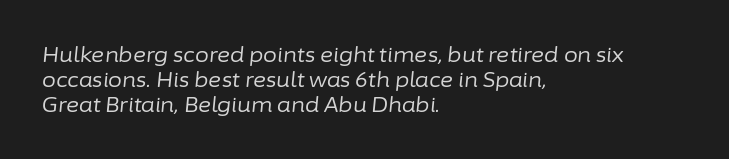
{"italic": "yes", "lean": "right", "slant_degrees": 6, "bold": "no", "underline": "no", "align": "left", "line_spacing_ratio": 1.24, "letter_spacing": "normal", "letter_spacing_em": 0.0, "glyph_px": 20}
